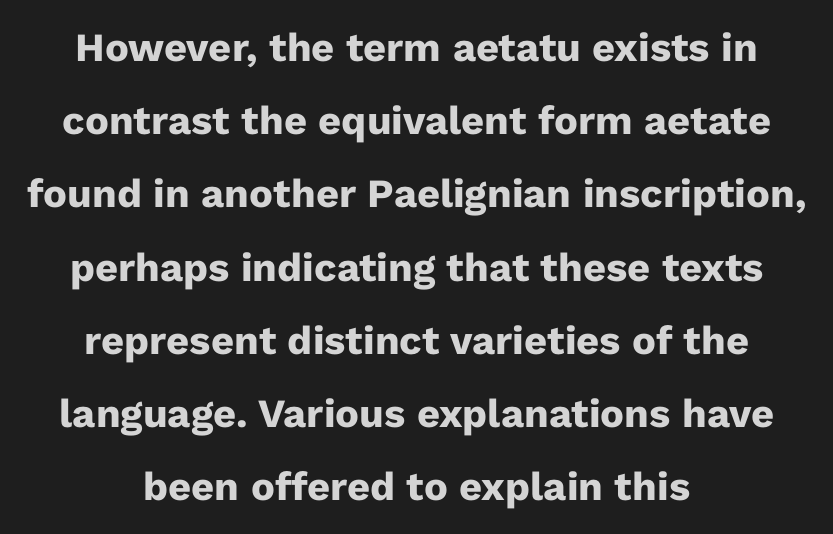
This rendering uses center alignment, leaving both contours irregular but symmetric. A roman cut, with each character standing at attention. Nothing unusual about the tracking: characters are spaced as the font intends. A typesetter would call this proportional, since set widths differ per character. These words are printed bold, with thick strokes throughout.
